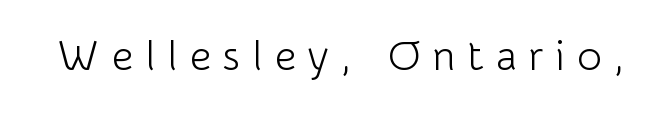
The image shows 42 px light sans-serif type, upright; set unusually wide letter spacing (+0.28 em), not underlined; low stroke contrast and a medium x-height.
